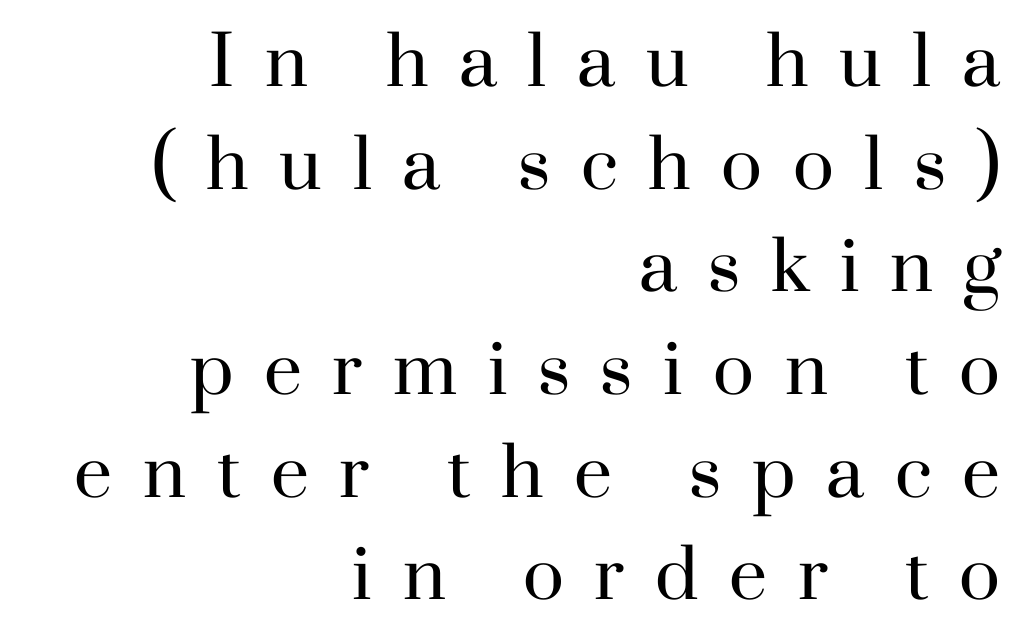
Q: Is the text bold? A: No.
Q: Is the text italic (slanted)? A: No, it is upright.
Q: Is the typeface a serif or a sans-serif typeface? A: Serif.
Q: Is the text underlined? A: No.
Q: How is the paragraph aligned? A: Right-aligned.
Q: Is the spacing between letters normal or unusually wide? A: Unusually wide.
Q: Is the spacing between lines tight, normal or loose? A: Normal.
Q: Width (condensed, normal, or wide)? A: Normal.
Q: Stroke contrast? A: High.
Q: x-height? A: Small.
Q: Monospaced? A: No.
